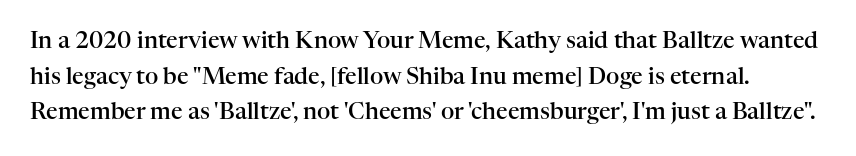
Q: Is the text bold? A: Semi-bold.
Q: Is the text italic (slanted)? A: No, it is upright.
Q: Is the text underlined? A: No.
Q: Is the spacing between letters normal or unusually wide? A: Normal.
Q: Is the spacing between lines tight, normal or loose? A: Normal.
